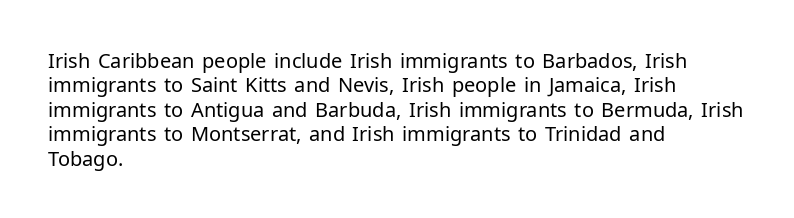
The image shows 20 px text type, upright; set left-aligned, line spacing 1.22x, normal letter spacing, not underlined.
